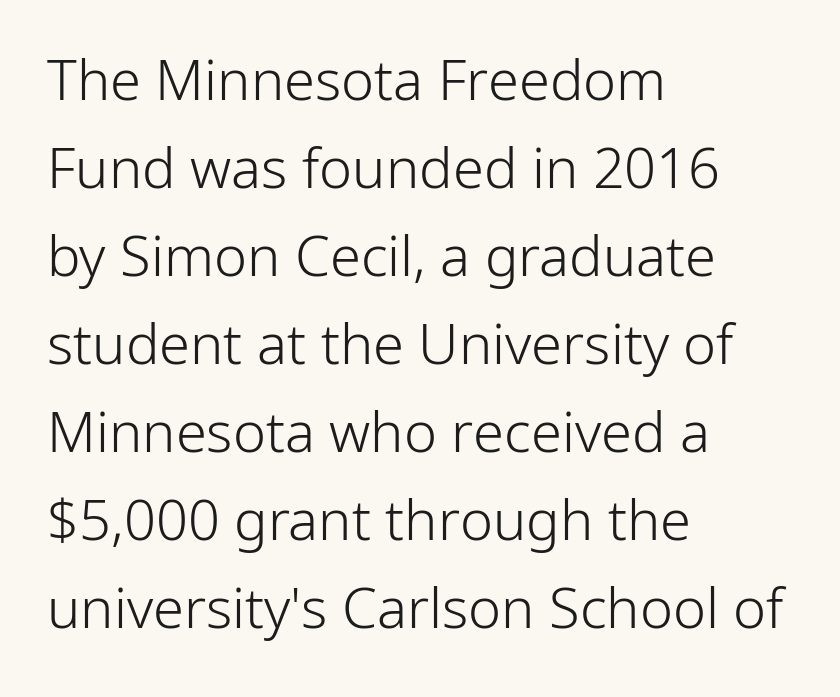
Q: Is the text bold? A: No.
Q: Is the text italic (slanted)? A: No, it is upright.
Q: Is the typeface a serif or a sans-serif typeface? A: Sans-serif.
Q: Is the text underlined? A: No.
Q: How is the paragraph aligned? A: Left-aligned.
Q: Is the spacing between letters normal or unusually wide? A: Normal.
Q: Is the spacing between lines tight, normal or loose? A: Normal.
Q: Width (condensed, normal, or wide)? A: Normal.
Q: Stroke contrast? A: Low.
Q: x-height? A: Medium.
Q: Monospaced? A: No.
